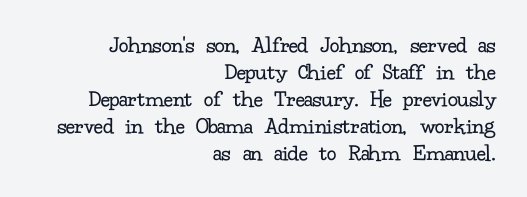
Q: Is the text bold? A: No.
Q: Is the text italic (slanted)? A: No, it is upright.
Q: Is the text underlined? A: No.
Q: How is the paragraph aligned? A: Right-aligned.
Q: Is the spacing between letters normal or unusually wide? A: Normal.
Q: Is the spacing between lines tight, normal or loose? A: Tight.
